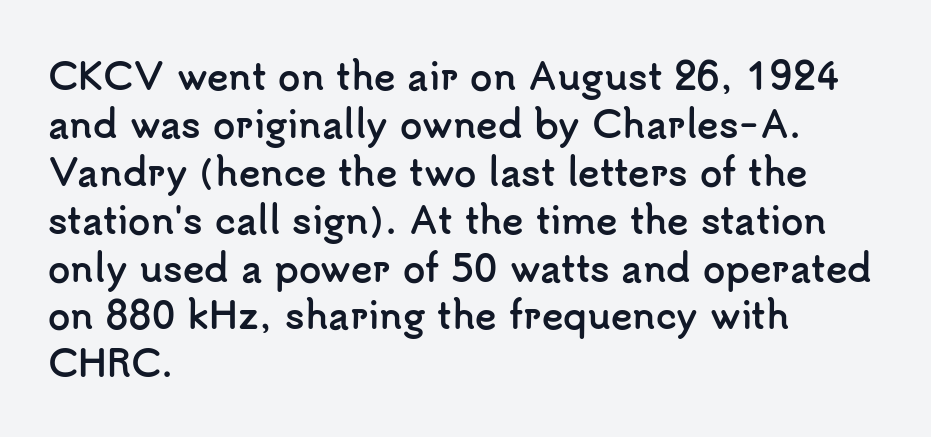
The image shows 36 px semibold sans-serif type, upright; set left-aligned, normal line spacing (1.33x), normal letter spacing, not underlined; low stroke contrast and a small x-height.
